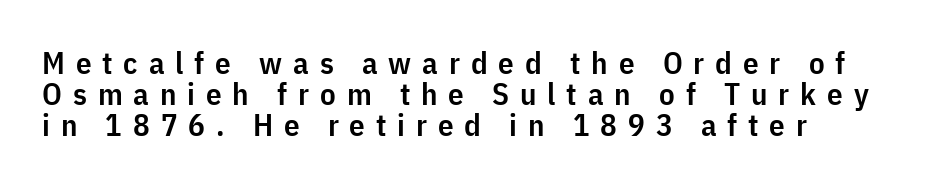
The specimen omits any rule beneath the text block's lines. Which margin do the lines hug? The left one — the right edge is uneven. Do the characters align in a grid? No, the font is proportional. The specimen reads as upright at a glance. Bold? Not quite — semibold, heavier than regular but stopping short. Typographically, this falls in the sans-serif category.
